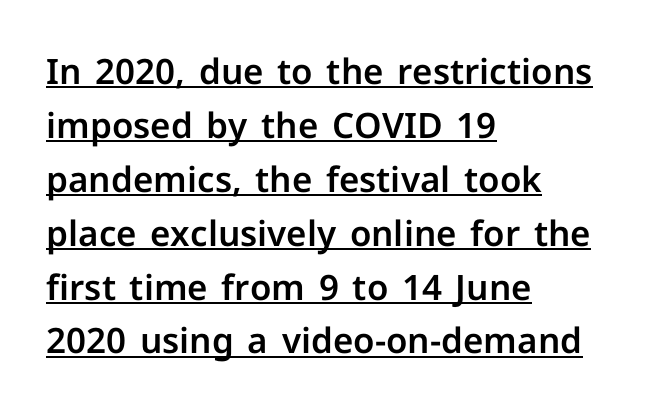
Do the characters align in a grid? No, the font is proportional. This rendering leaves character spacing at its baseline value. These lines are set flush left with a ragged right edge. The passage shown is typeset with a sans-serif family. Nope, not italic — everything's standing straight. These lines sit exactly where default settings would place them.
